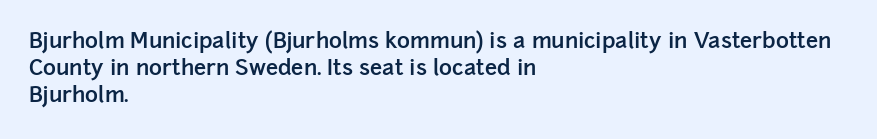
{"italic": "no", "bold": "semi", "underline": "no", "align": "left", "line_spacing_ratio": 1.23, "letter_spacing": "normal", "letter_spacing_em": 0.0, "glyph_px": 22}
